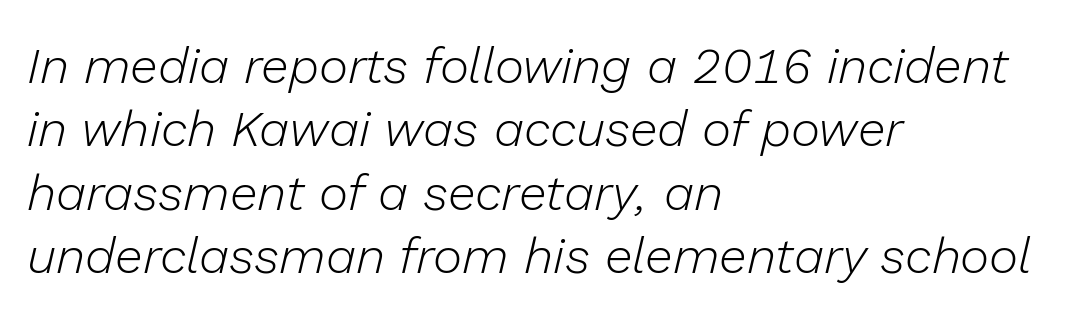
Q: Is the text bold? A: No.
Q: Is the text italic (slanted)? A: Yes, it leans right by about 13 degrees.
Q: Is the text underlined? A: No.
Q: How is the paragraph aligned? A: Left-aligned.
Q: Is the spacing between letters normal or unusually wide? A: Normal.
Q: Is the spacing between lines tight, normal or loose? A: Normal.
Q: Width (condensed, normal, or wide)? A: Normal.
Q: Stroke contrast? A: Low.
Q: x-height? A: Medium.
Q: Monospaced? A: No.
